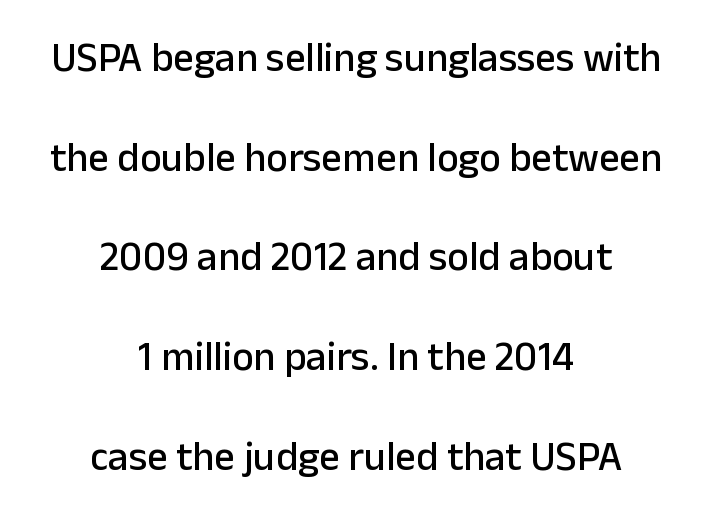
The image shows 41 px sans-serif type, upright; set centered, loose line spacing (2.43x), normal letter spacing, not underlined; low stroke contrast and a medium x-height.
